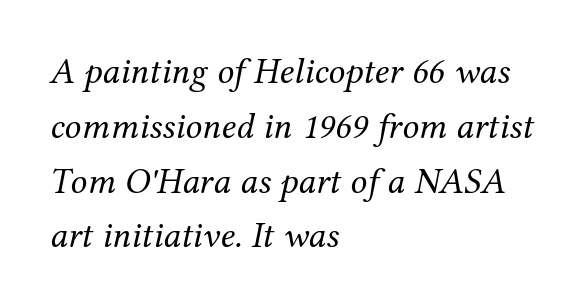
{"serif": "yes", "italic": "yes", "lean": "right", "slant_degrees": 12, "bold": "no", "weight": "regular", "width": "normal", "stroke_contrast": "medium", "x_height": "medium", "monospaced": "no", "underline": "no", "align": "left", "line_spacing": "normal", "line_spacing_ratio": 1.48, "letter_spacing": "normal", "letter_spacing_em": 0.0, "glyph_px": 37}
